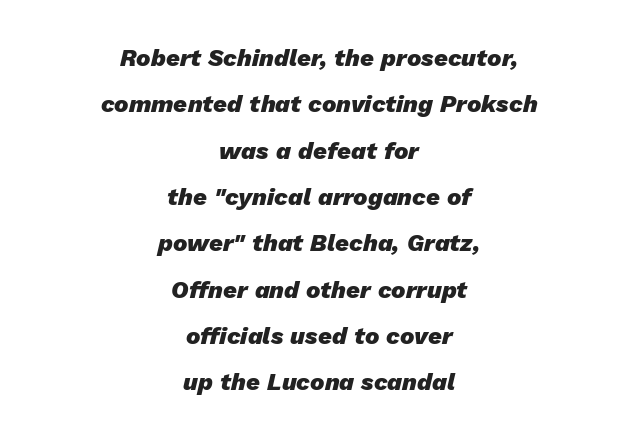
Q: Is the text bold? A: Yes.
Q: Is the text italic (slanted)? A: Yes, it leans right by about 13 degrees.
Q: Is the text underlined? A: No.
Q: How is the paragraph aligned? A: Centered.
Q: Is the spacing between letters normal or unusually wide? A: Normal.
Q: Is the spacing between lines tight, normal or loose? A: Loose.
